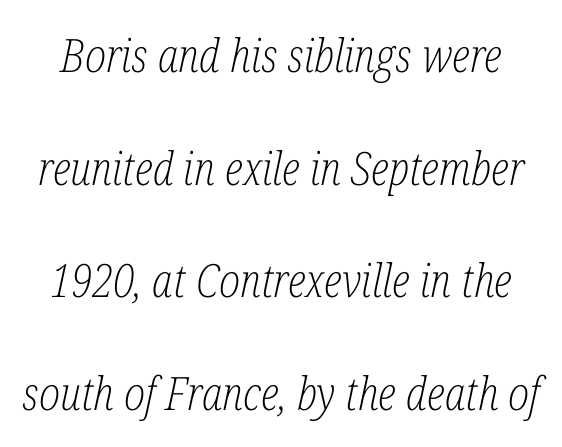
The image shows 46 px light, condensed serif type, italic (leaning right); set loose line spacing (2.45x), normal letter spacing, not underlined; low stroke contrast and a medium x-height.
